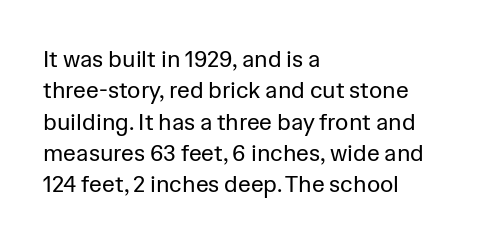
One glance says typical: line gaps are just what's usual. What stands out about the letter spacing? Nothing — it is the standard amount. This reads as an unemphasized weight, regular at the heaviest. The text block is weighted toward the left margin, trailing off unevenly rightward. Descender tails drop into unmarked territory. The specimen reads as upright at a glance.
